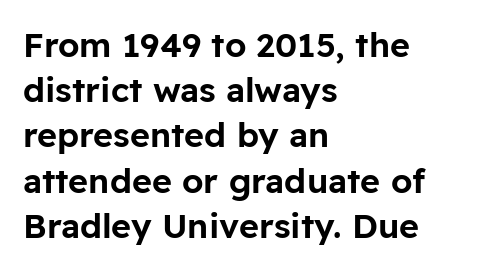
Q: Is the text italic (slanted)? A: No, it is upright.
Q: Is the typeface a serif or a sans-serif typeface? A: Sans-serif.
Q: Is the text underlined? A: No.
Q: How is the paragraph aligned? A: Left-aligned.
Q: Is the spacing between letters normal or unusually wide? A: Normal.
Q: Is the spacing between lines tight, normal or loose? A: Normal.
Q: Width (condensed, normal, or wide)? A: Normal.
Q: Stroke contrast? A: Low.
Q: x-height? A: Medium.
Q: Monospaced? A: No.
